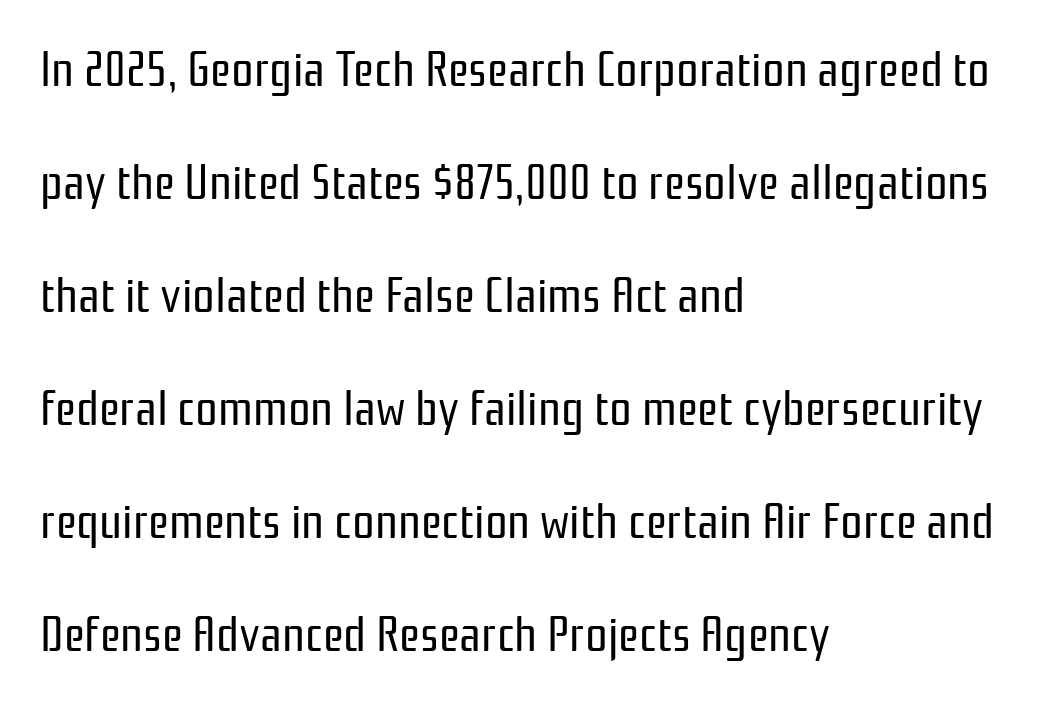
The image shows 50 px regular-weight, condensed sans-serif type, upright; set left-aligned, loose line spacing (2.26x), normal letter spacing, not underlined; low stroke contrast and a medium x-height.
